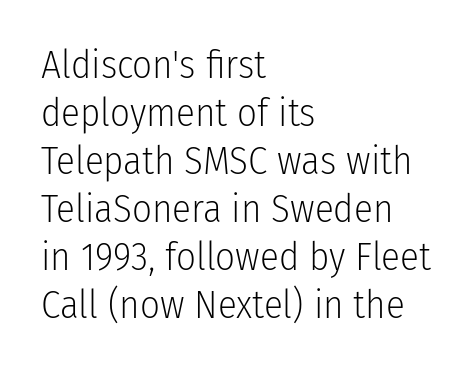
{"serif": "no", "italic": "no", "bold": "no", "weight": "light", "width": "condensed", "stroke_contrast": "low", "x_height": "medium", "monospaced": "no", "underline": "no", "align": "left", "line_spacing_ratio": 1.23, "letter_spacing": "normal", "letter_spacing_em": 0.0, "glyph_px": 39}
